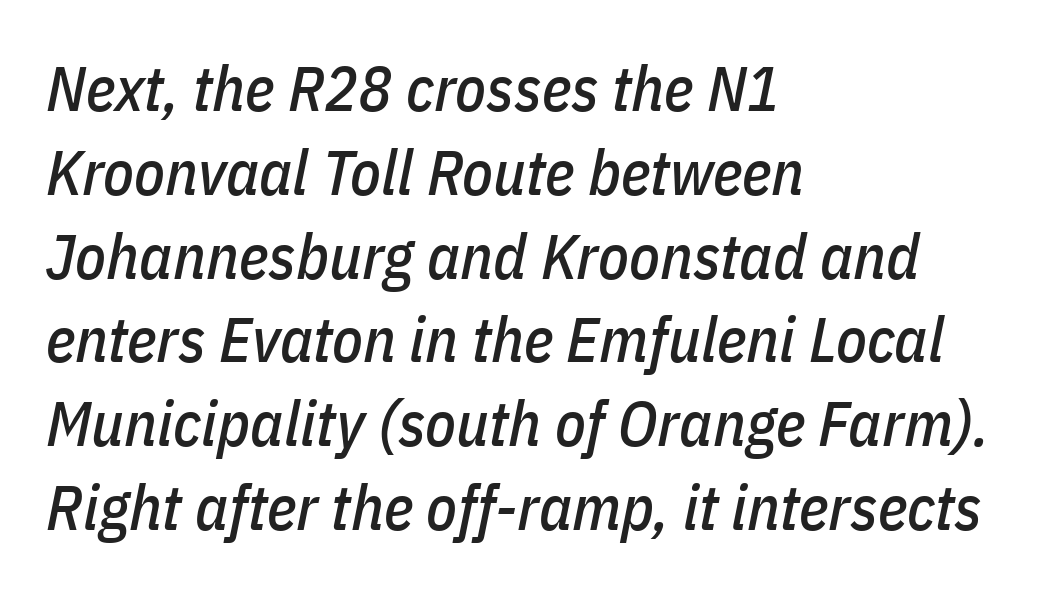
In CSS terms this would be text-align: left. The passage shown is typed in a proportional face where columns would drift. Check the space under the baseline: it is left empty. Every character sits at an angle, as italics do. Does extra space separate the letters? No, they use regular spacing.
